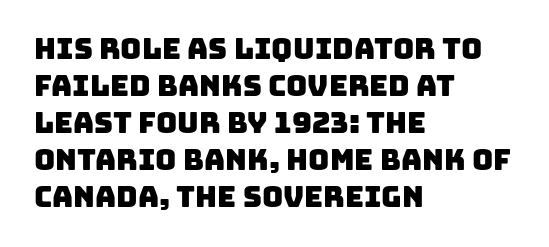
The image shows 29 px sans-serif type; set left-aligned, normal line spacing (1.28x), normal letter spacing, not underlined; low stroke contrast and a large x-height.
